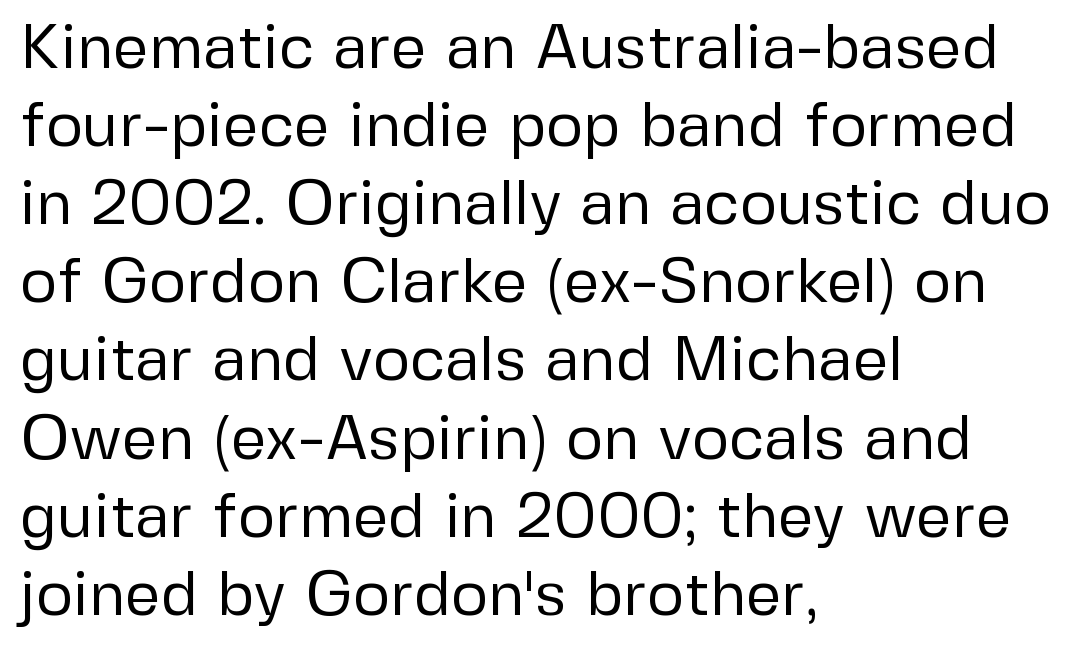
One-word summary of the alignment: left. You could call the tracking neutral — neither tight nor loose. Italic? Not at all — the glyphs are vertical. Spacing verdict: proportional, widths tailored to each character. Typographically, this falls in the sans-serif category.
